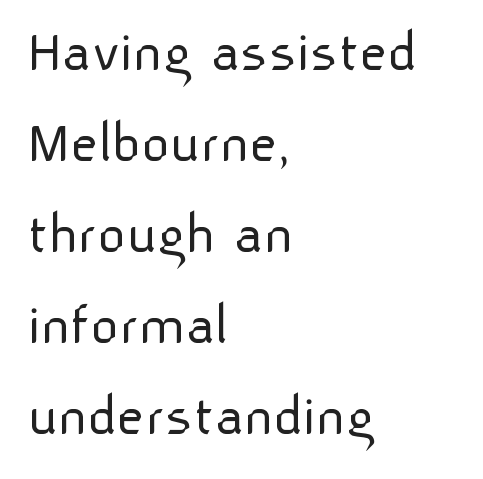
Look at the tracking — it's just the regular setting, nothing added. No letter is thick-stroked: the sample isn't bold. Characters remain perfectly vertical along every line. This block has exactly the height ordinary leading produces. Note the varied advance widths — an 'i' is clearly narrower than an 'm'.
